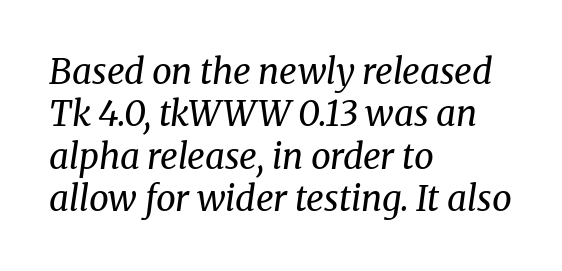
{"serif": "yes", "italic": "yes", "lean": "right", "slant_degrees": 8, "bold": "no", "weight": "regular", "width": "normal", "stroke_contrast": "medium", "x_height": "medium", "monospaced": "no", "underline": "no", "align": "left", "line_spacing_ratio": 1.21, "letter_spacing": "normal", "letter_spacing_em": 0.0, "glyph_px": 35}
